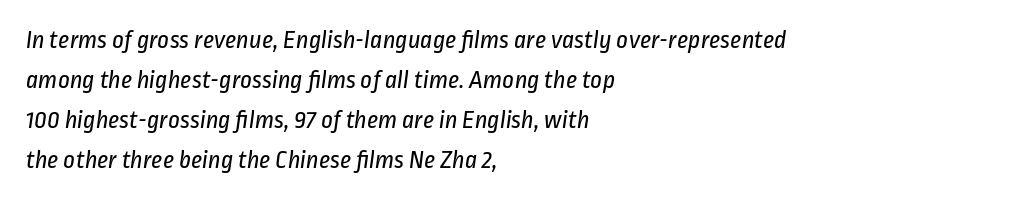
The image shows 26 px text type; set left-aligned, normal line spacing (1.54x), normal letter spacing, not underlined.
